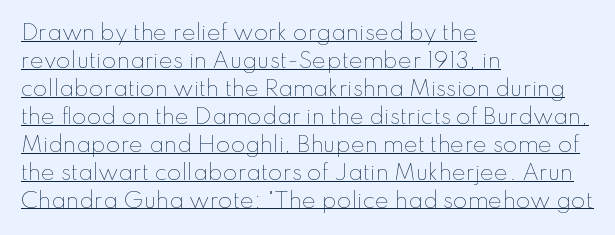
No extra ink here — the face is not bold. The line texture is even and compact thanks to regular tracking. The rendered words wear a rule along their underside. You can tell it's not italic because the verticals are truly vertical. Normally led — the rows are evenly, conventionally spaced.
